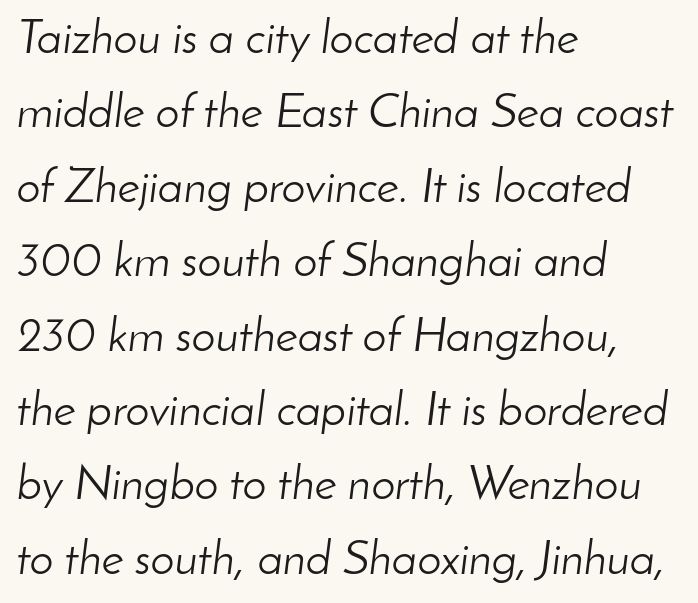
{"italic": "yes", "lean": "right", "slant_degrees": 8, "bold": "no", "weight": "light", "width": "normal", "stroke_contrast": "low", "x_height": "small", "monospaced": "no", "underline": "no", "align": "left", "line_spacing": "normal", "line_spacing_ratio": 1.55, "letter_spacing": "normal", "letter_spacing_em": 0.0, "glyph_px": 48}
